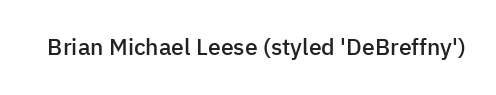
No extra tracking has been applied to these lines. The area under the type is left untouched. Weight: semibold (demi). If you drew a line through each stem, it would be perfectly vertical.
